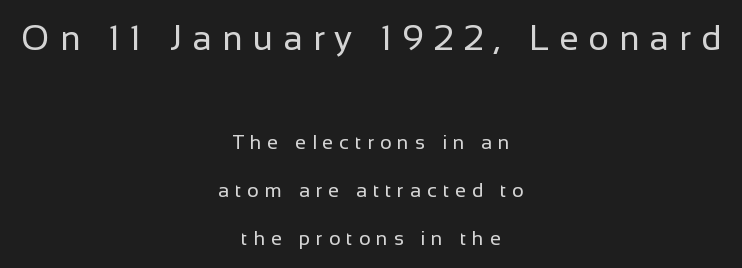
The image shows 35 px regular-weight sans-serif type, upright; set centered, loose line spacing (2.4x), unusually wide letter spacing (+0.29 em), not underlined; the first (top) block is 1.75x larger; low stroke contrast and a medium x-height.
